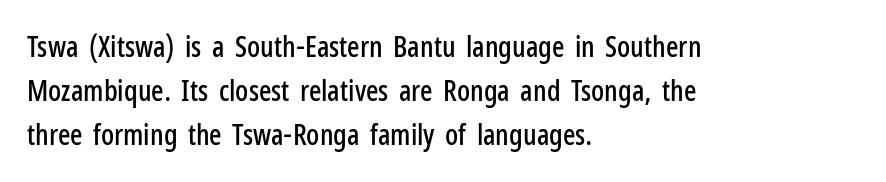
Q: Is the text italic (slanted)? A: No, it is upright.
Q: Is the typeface a serif or a sans-serif typeface? A: Sans-serif.
Q: Is the text underlined? A: No.
Q: How is the paragraph aligned? A: Left-aligned.
Q: Is the spacing between letters normal or unusually wide? A: Normal.
Q: Is the spacing between lines tight, normal or loose? A: Normal.
Q: Width (condensed, normal, or wide)? A: Condensed.
Q: Stroke contrast? A: Low.
Q: x-height? A: Medium.
Q: Monospaced? A: No.
